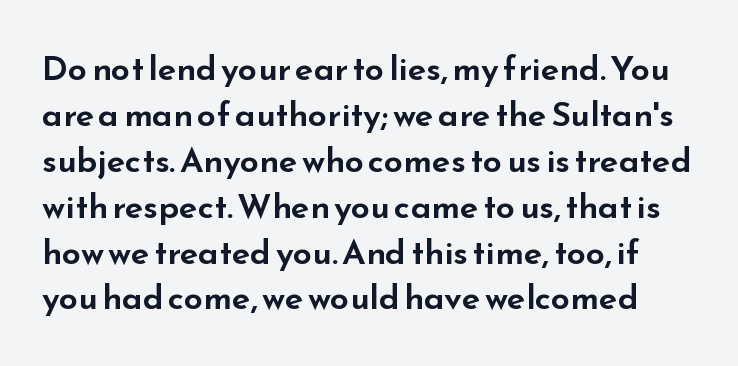
The image shows 34 px wide sans-serif type, upright; set normal line spacing (1.35x), normal letter spacing, not underlined; low stroke contrast and a small x-height.
